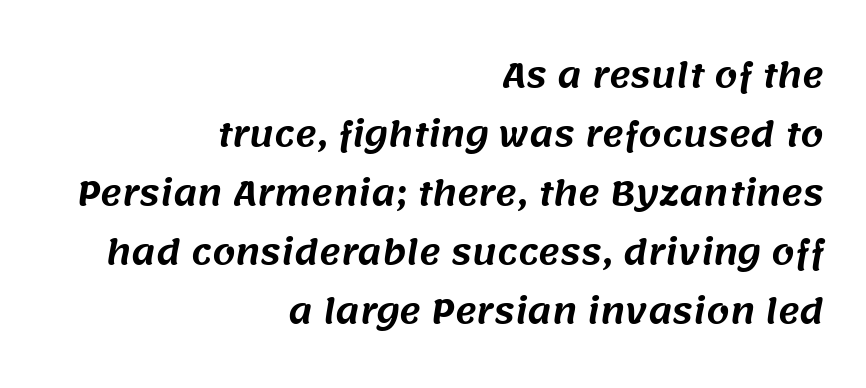
Q: Is the typeface a serif or a sans-serif typeface? A: Sans-serif.
Q: Is the text underlined? A: No.
Q: How is the paragraph aligned? A: Right-aligned.
Q: Is the spacing between letters normal or unusually wide? A: Normal.
Q: Width (condensed, normal, or wide)? A: Normal.
Q: Stroke contrast? A: Medium.
Q: x-height? A: Large.
Q: Monospaced? A: No.
